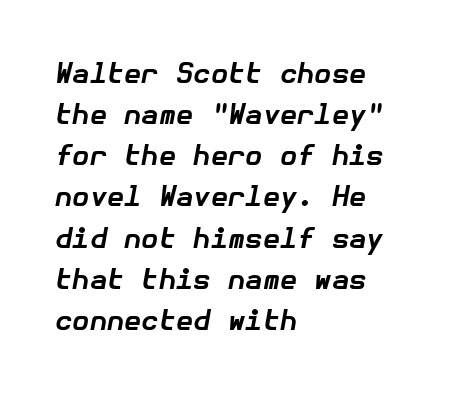
The image shows 28 px bold type, italic (leaning right); set left-aligned, normal line spacing (1.47x), normal letter spacing, not underlined; low stroke contrast and a medium x-height.
